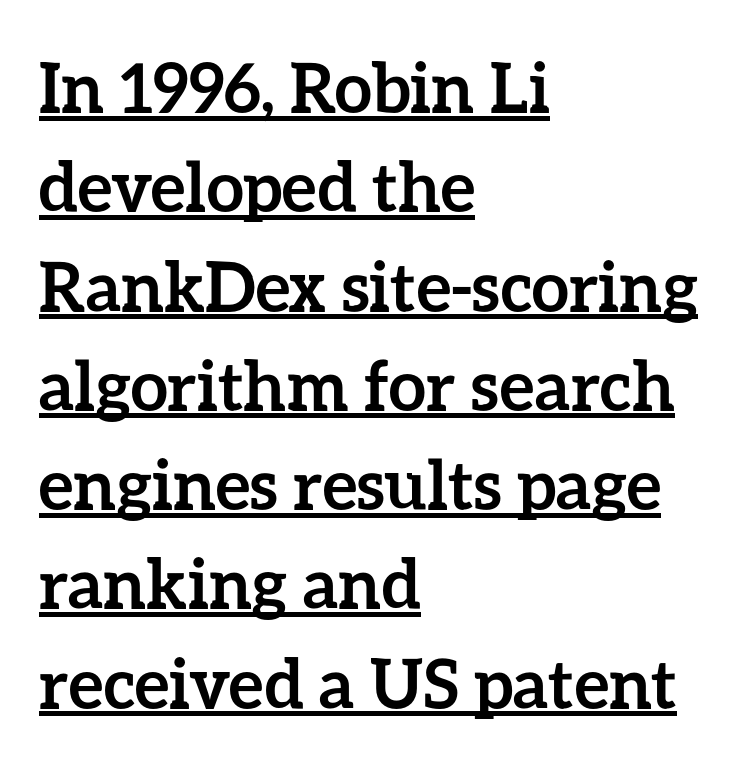
Q: Is the text bold? A: Yes.
Q: Is the text italic (slanted)? A: No, it is upright.
Q: Is the text underlined? A: Yes.
Q: How is the paragraph aligned? A: Left-aligned.
Q: Is the spacing between letters normal or unusually wide? A: Normal.
Q: Is the spacing between lines tight, normal or loose? A: Normal.
Q: Width (condensed, normal, or wide)? A: Normal.
Q: Stroke contrast? A: Low.
Q: x-height? A: Medium.
Q: Monospaced? A: No.
